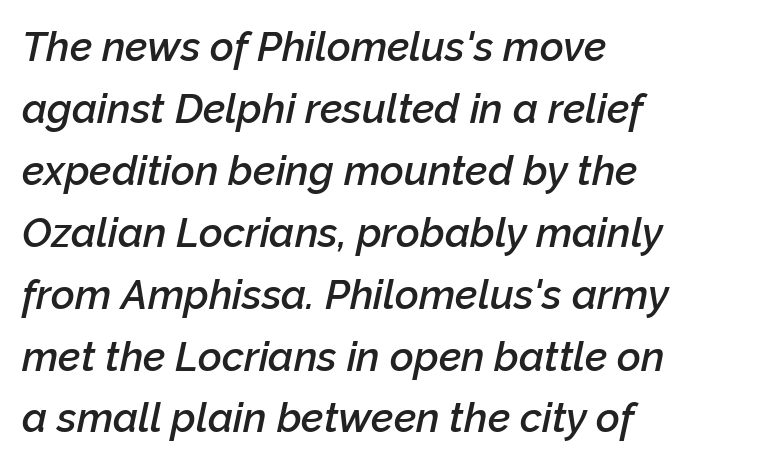
The image shows 41 px semibold type, italic (leaning right); set left-aligned, normal line spacing (1.51x), normal letter spacing, not underlined; low stroke contrast and a medium x-height.
